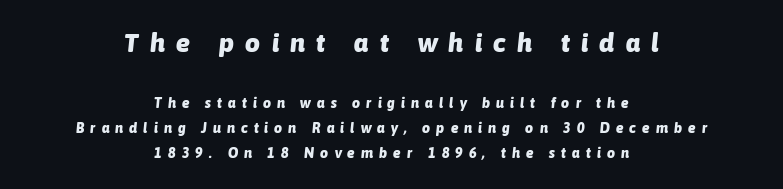
The tracking jumps out immediately: characters are airy and widely separated. Typesetter's note: full bold, strokes at maximum text heaviness. Letters rest on an invisible, unmarked baseline. Does the copy run flush right? No — it is centered line by line.
